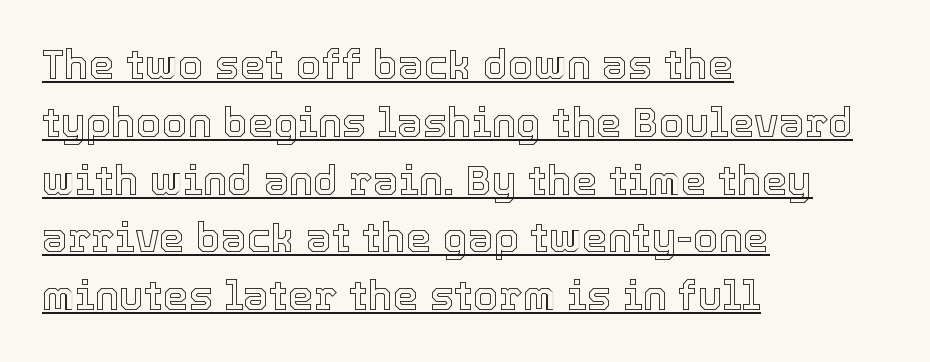
Vertical strokes here are truly vertical. The gaps between neighbouring characters are ordinary and unremarkable. Short and long lines alike share a common starting point at left. Each letter keeps its own natural width here, so spacing adapts to shape. Vertical spacing — default. Honestly, the underline is the first thing you notice here.
